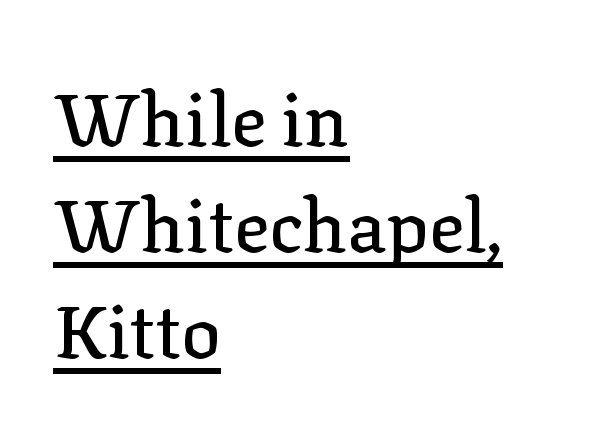
The image shows 74 px serif type, upright; set left-aligned, normal line spacing (1.43x), normal letter spacing, underlined; low stroke contrast and a medium x-height.
